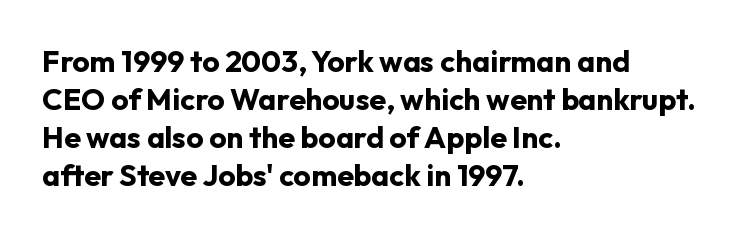
Does the leading feel generous? No, just average. Horizontal alignment here is leftward, the default for most running prose. The passage shown is emphatically bold. Default kerning and tracking; the words read as compact shapes. Style check: upright.
